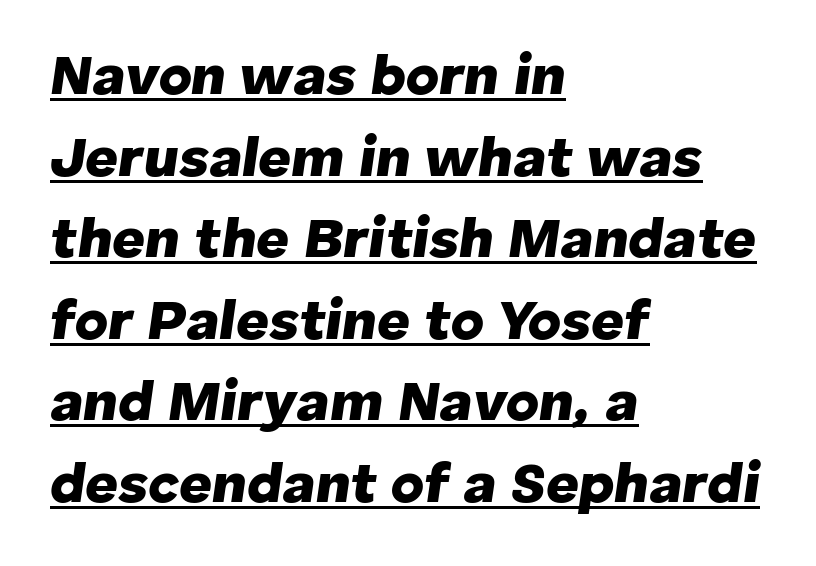
{"italic": "yes", "lean": "right", "slant_degrees": 8, "bold": "yes", "weight": "heavy", "width": "normal", "stroke_contrast": "low", "x_height": "medium", "monospaced": "no", "underline": "yes", "align": "left", "line_spacing": "normal", "line_spacing_ratio": 1.43, "letter_spacing": "normal", "letter_spacing_em": 0.0, "glyph_px": 57}
